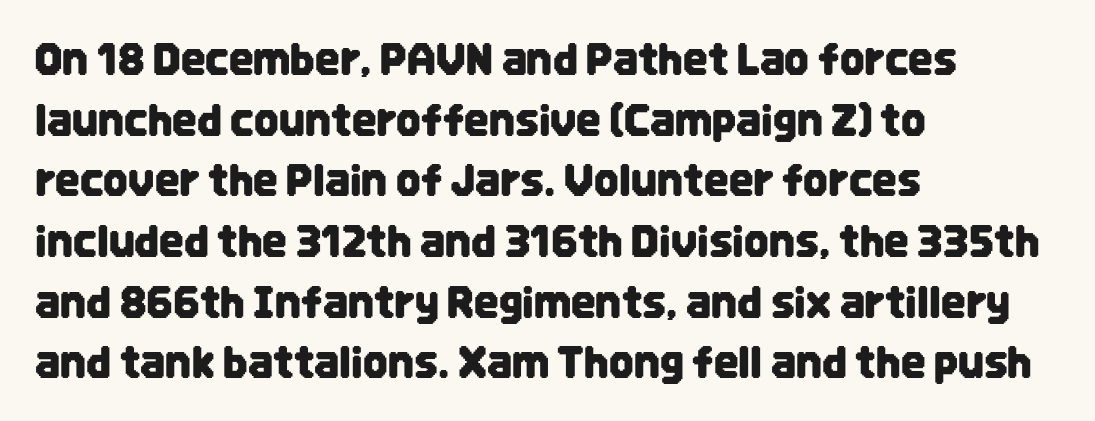
Q: Is the text italic (slanted)? A: No, it is upright.
Q: Is the typeface a serif or a sans-serif typeface? A: Sans-serif.
Q: Is the text underlined? A: No.
Q: How is the paragraph aligned? A: Left-aligned.
Q: Is the spacing between letters normal or unusually wide? A: Normal.
Q: Is the spacing between lines tight, normal or loose? A: Normal.
Q: Width (condensed, normal, or wide)? A: Condensed.
Q: Stroke contrast? A: Low.
Q: x-height? A: Large.
Q: Monospaced? A: No.
